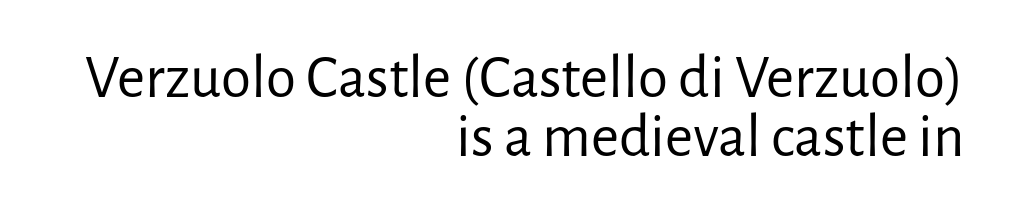
{"serif": "no", "italic": "no", "bold": "no", "weight": "regular", "width": "normal", "stroke_contrast": "low", "x_height": "medium", "monospaced": "no", "underline": "no", "align": "right", "line_spacing": "tight", "line_spacing_ratio": 0.97, "letter_spacing": "normal", "letter_spacing_em": 0.0, "glyph_px": 61}
